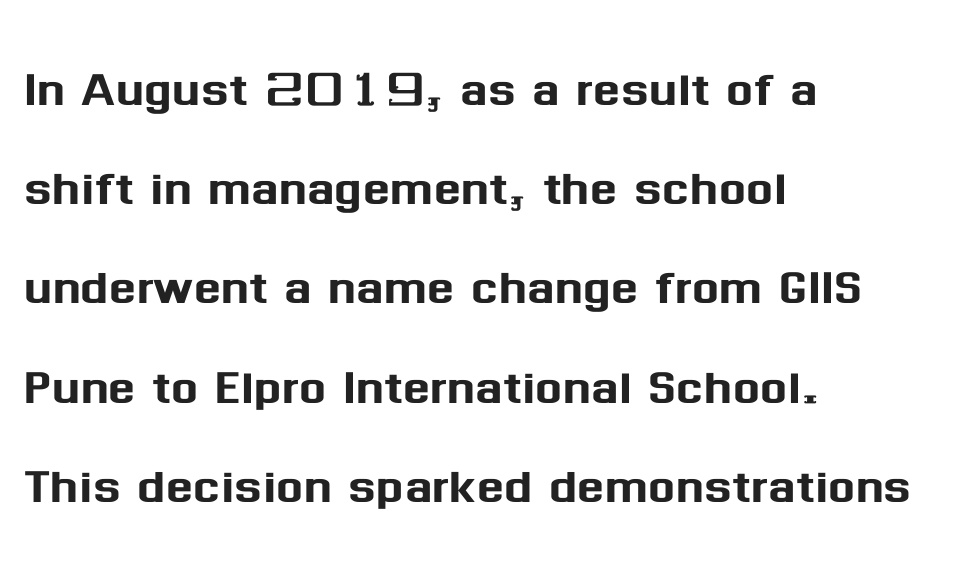
Letters rest on an invisible, unmarked baseline. Check where the strokes stop: nothing finishes them off — pure sans. Quick note: interline space is typical. The type sits square on the baseline with zero lean.
